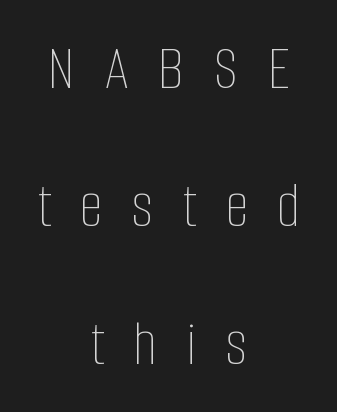
Q: Is the text bold? A: No.
Q: Is the text italic (slanted)? A: No, it is upright.
Q: Is the text underlined? A: No.
Q: How is the paragraph aligned? A: Centered.
Q: Is the spacing between letters normal or unusually wide? A: Unusually wide.
Q: Is the spacing between lines tight, normal or loose? A: Loose.
Q: Width (condensed, normal, or wide)? A: Condensed.
Q: Stroke contrast? A: Low.
Q: x-height? A: Large.
Q: Monospaced? A: No.
